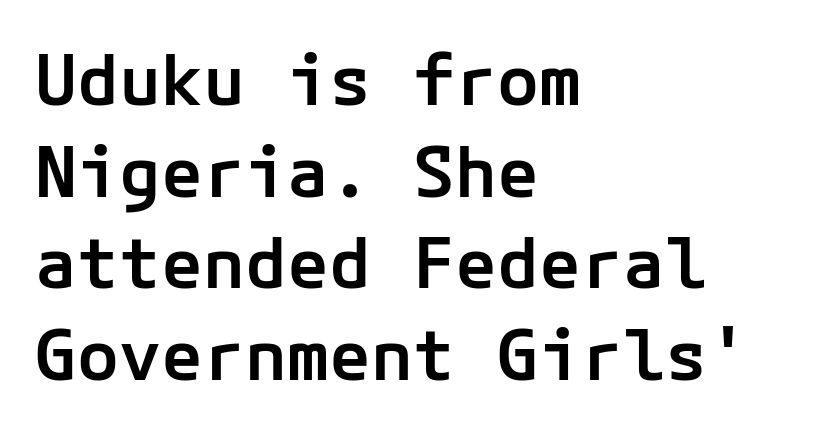
Q: Is the text bold? A: Semi-bold.
Q: Is the text italic (slanted)? A: No, it is upright.
Q: Is the typeface a serif or a sans-serif typeface? A: Sans-serif.
Q: Is the text underlined? A: No.
Q: How is the paragraph aligned? A: Left-aligned.
Q: Is the spacing between letters normal or unusually wide? A: Normal.
Q: Is the spacing between lines tight, normal or loose? A: Normal.
Q: Width (condensed, normal, or wide)? A: Normal.
Q: Stroke contrast? A: Low.
Q: x-height? A: Medium.
